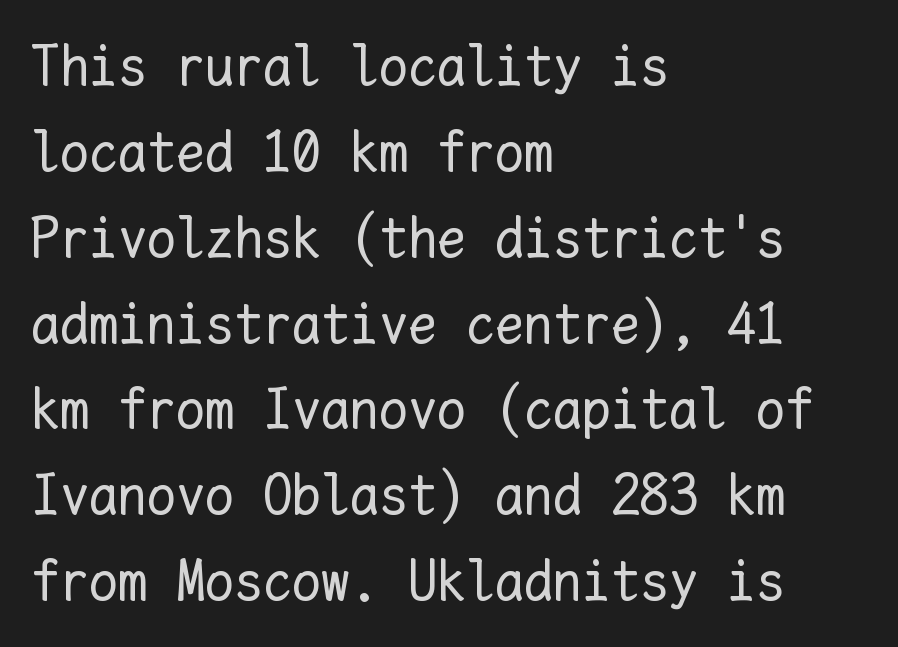
Each new line begins a customary step beneath the previous one. Fixed-width glyphs throughout — classic coding-font behaviour. Compared with a centered layout, this one pins lines to the left instead. Each word holds together tightly as a unit, with standard inter-letter gaps. The specimen omits any rule beneath the text block's lines. Characters remain perfectly vertical along every line.
